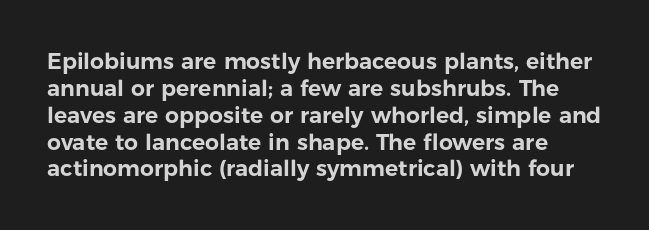
The image shows 22 px text type, upright; set line spacing 1.22x, normal letter spacing, not underlined.
